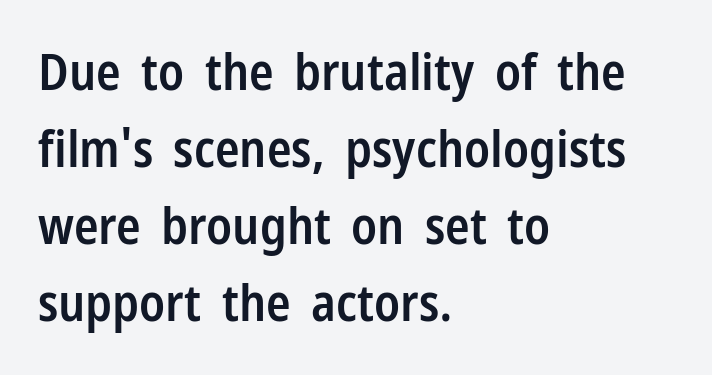
The string is rendered with underlining switched off. Looks like regular typesetting: each glyph gets only the width it needs. A student would call this left alignment; a typographer would say flush left, rag right. Font category for this specimen: sans-serif. Semibold letterforms, between regular and bold.
